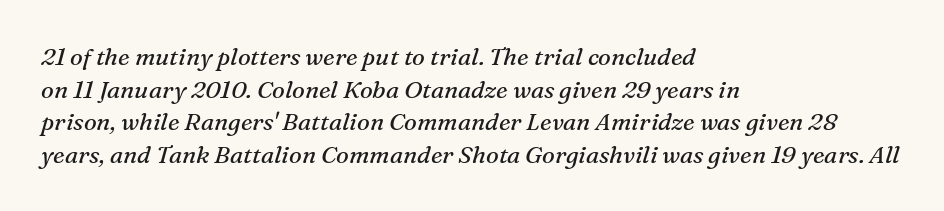
{"italic": "yes", "lean": "right", "slant_degrees": 16, "bold": "no", "underline": "no", "align": "left", "line_spacing": "normal", "line_spacing_ratio": 1.36, "letter_spacing": "normal", "letter_spacing_em": 0.0, "glyph_px": 24}
